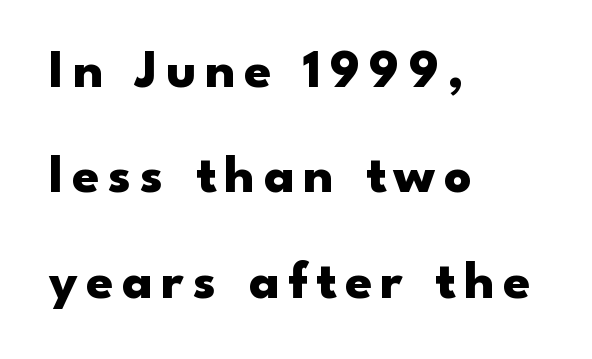
{"serif": "no", "italic": "no", "bold": "yes", "weight": "heavy", "width": "wide", "stroke_contrast": "low", "x_height": "small", "monospaced": "no", "underline": "no", "align": "left", "line_spacing": "loose", "line_spacing_ratio": 1.95, "glyph_px": 54}
